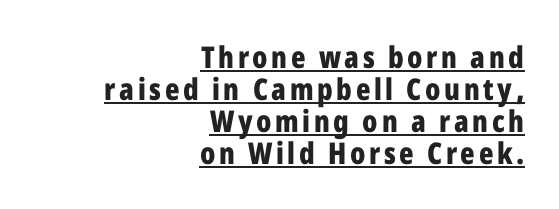
Q: Is the text bold? A: Yes.
Q: Is the text italic (slanted)? A: No, it is upright.
Q: Is the typeface a serif or a sans-serif typeface? A: Sans-serif.
Q: Is the text underlined? A: Yes.
Q: How is the paragraph aligned? A: Right-aligned.
Q: Is the spacing between lines tight, normal or loose? A: Tight.
Q: Width (condensed, normal, or wide)? A: Condensed.
Q: Stroke contrast? A: Low.
Q: x-height? A: Medium.
Q: Monospaced? A: No.
